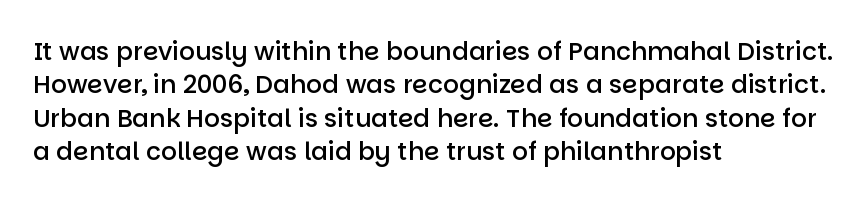
The glyphs have the mass of a demibold cut, below bold. The line-height multiplier appears to be the usual default. Any mark beneath the type? The region is blank. Layout note: lines flush left. Quick note: not italic, upright. The type is set solid horizontally, with unmodified tracking.
